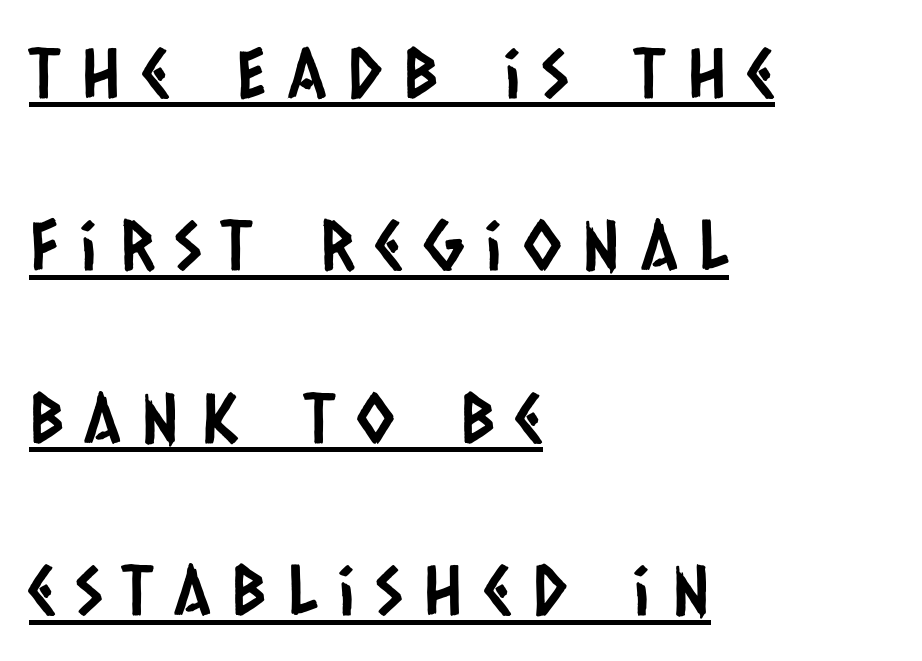
Q: Is the typeface a serif or a sans-serif typeface? A: Sans-serif.
Q: Is the text underlined? A: Yes.
Q: How is the paragraph aligned? A: Left-aligned.
Q: Is the spacing between letters normal or unusually wide? A: Unusually wide.
Q: Is the spacing between lines tight, normal or loose? A: Loose.
Q: Width (condensed, normal, or wide)? A: Condensed.
Q: Stroke contrast? A: Low.
Q: x-height? A: Large.
Q: Monospaced? A: No.
